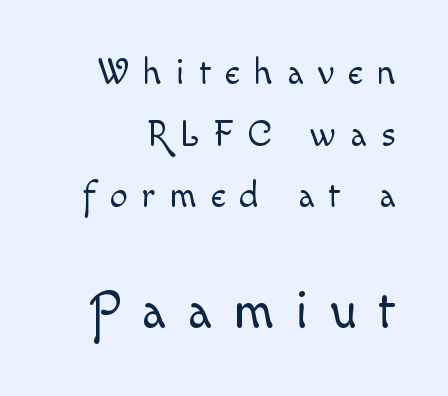
{"italic": "no", "bold": "no", "weight": "light", "width": "normal", "x_height": "small", "monospaced": "no", "underline": "no", "line_spacing_ratio": 1.71, "letter_spacing": "wide", "letter_spacing_em": 0.39, "larger_block": "second", "size_ratio": 1.5, "glyph_px": 54}
